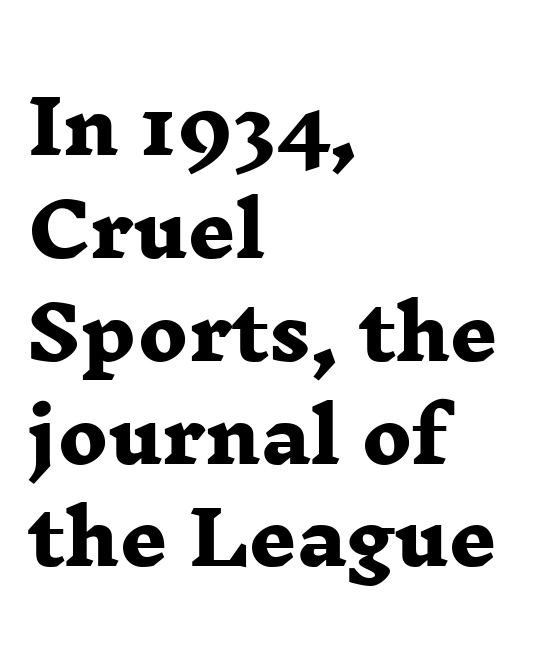
Q: Is the text bold? A: Yes.
Q: Is the typeface a serif or a sans-serif typeface? A: Serif.
Q: Is the text underlined? A: No.
Q: How is the paragraph aligned? A: Left-aligned.
Q: Is the spacing between letters normal or unusually wide? A: Normal.
Q: Is the spacing between lines tight, normal or loose? A: Normal.
Q: Width (condensed, normal, or wide)? A: Wide.
Q: Stroke contrast? A: Low.
Q: x-height? A: Medium.
Q: Monospaced? A: No.
